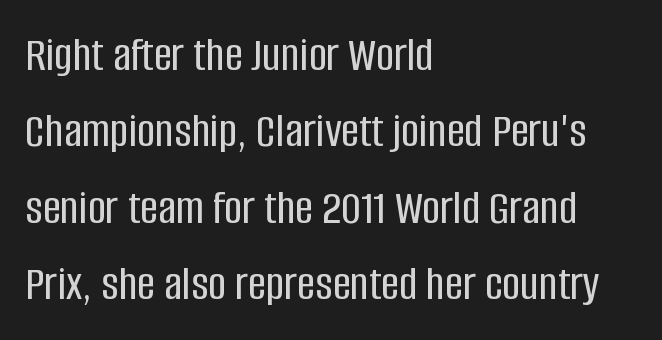
Look at the tracking — it's just the regular setting, nothing added. These lines are rendered in a variable-pitch font. Unlike italic type, these characters show no tilt at all. Each line starts at the same left margin while the right side varies. Stroke terminals: plain, sans-serif. Plain, unruled lines of type.
